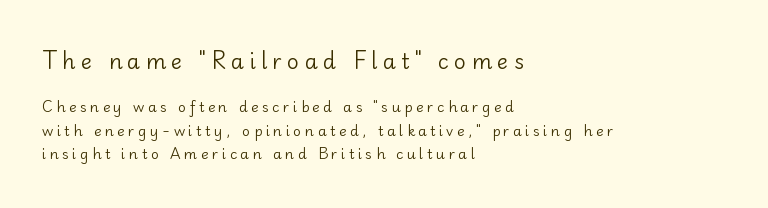
This layout puts the oversized block above and the modest block below. Each stroke keeps to a modest, everyday thickness or less. Vertical strokes here are truly vertical. The passage shown has open, widely tracked lettering throughout. Line starts are locked; line ends wander. The block of text has a typical density, with ordinary space between rows.
